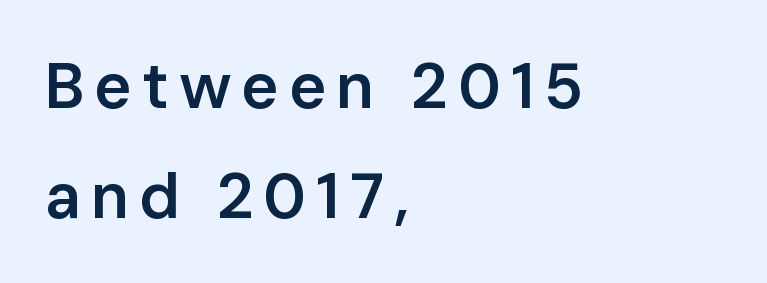
Q: Is the text bold? A: Semi-bold.
Q: Is the text italic (slanted)? A: No, it is upright.
Q: Is the typeface a serif or a sans-serif typeface? A: Sans-serif.
Q: Is the text underlined? A: No.
Q: How is the paragraph aligned? A: Left-aligned.
Q: Width (condensed, normal, or wide)? A: Normal.
Q: Stroke contrast? A: Low.
Q: x-height? A: Medium.
Q: Monospaced? A: No.
